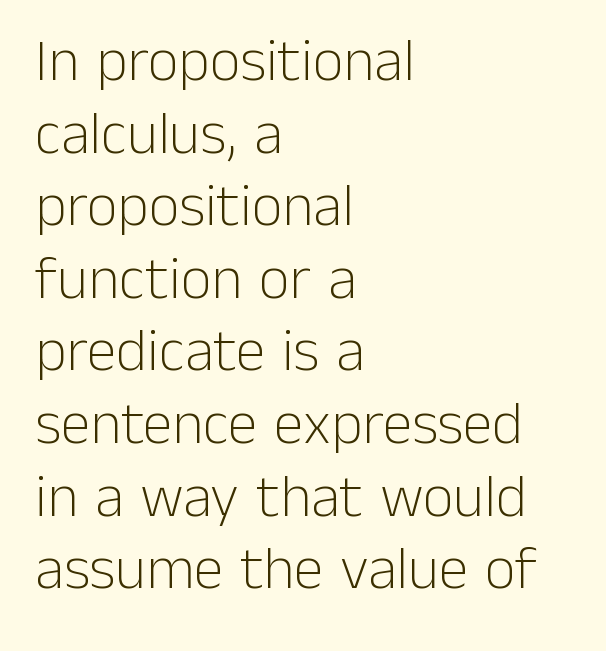
The face used here is proportionally spaced, like ordinary book or web type. Has an underline been added? It has not. The letters sit at their default tracking, neither squeezed nor spread. Ink coverage per letter is moderate at most. In terms of posture, this sample is upright. The passage shown is typeset with a sans-serif family.
